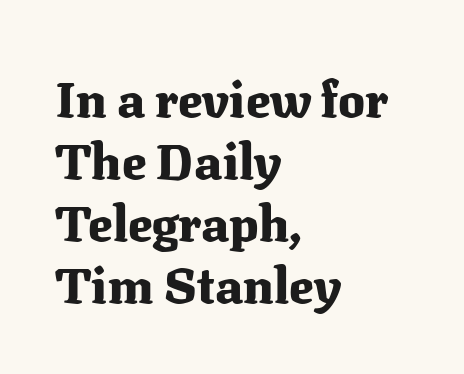
{"serif": "yes", "italic": "no", "bold": "yes", "weight": "heavy", "width": "normal", "stroke_contrast": "medium", "x_height": "medium", "monospaced": "no", "underline": "no", "align": "left", "line_spacing_ratio": 1.24, "letter_spacing": "normal", "letter_spacing_em": 0.0, "glyph_px": 50}
